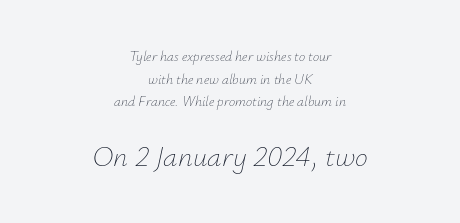
Q: Is the text bold? A: No.
Q: Is the text italic (slanted)? A: Yes, it leans right by about 12 degrees.
Q: Is the text underlined? A: No.
Q: How is the paragraph aligned? A: Centered.
Q: Is the spacing between letters normal or unusually wide? A: Normal.
Q: Is the spacing between lines tight, normal or loose? A: Normal.
Q: Which block of text is set in a larger size, the first (top) or the second (bottom)? A: The second (bottom) one.
Q: Width (condensed, normal, or wide)? A: Normal.
Q: Stroke contrast? A: Low.
Q: x-height? A: Small.
Q: Monospaced? A: No.
